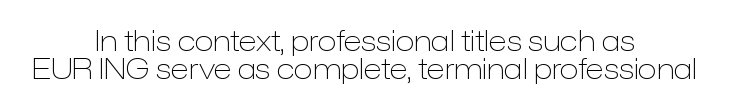
{"serif": "no", "italic": "no", "bold": "no", "weight": "light", "width": "normal", "stroke_contrast": "low", "x_height": "medium", "monospaced": "no", "underline": "no", "align": "center", "line_spacing": "tight", "line_spacing_ratio": 0.99, "letter_spacing": "normal", "letter_spacing_em": 0.0, "glyph_px": 28}
